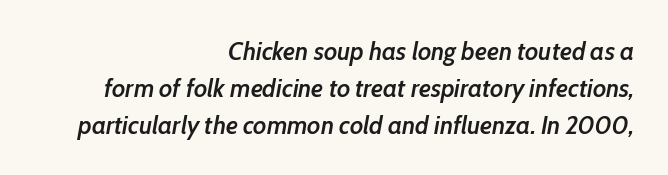
Alignment: flush right. The line texture is even and compact thanks to regular tracking. Typographic density is moderately raised because the face is semibold. Style check: oblique. The lines sit at an ordinary, default distance from one another.
